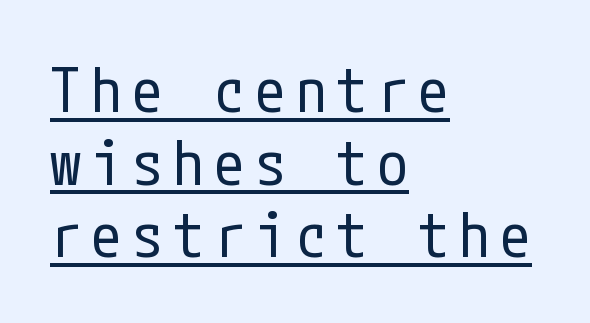
These lines stack with their left ends in a neat column. This is not heavy type; no bold has been used. Beneath each row of characters lies a ruled line. Does the type have serifs? No, each stem ends abruptly. The letters stand upright; this is a roman face.
